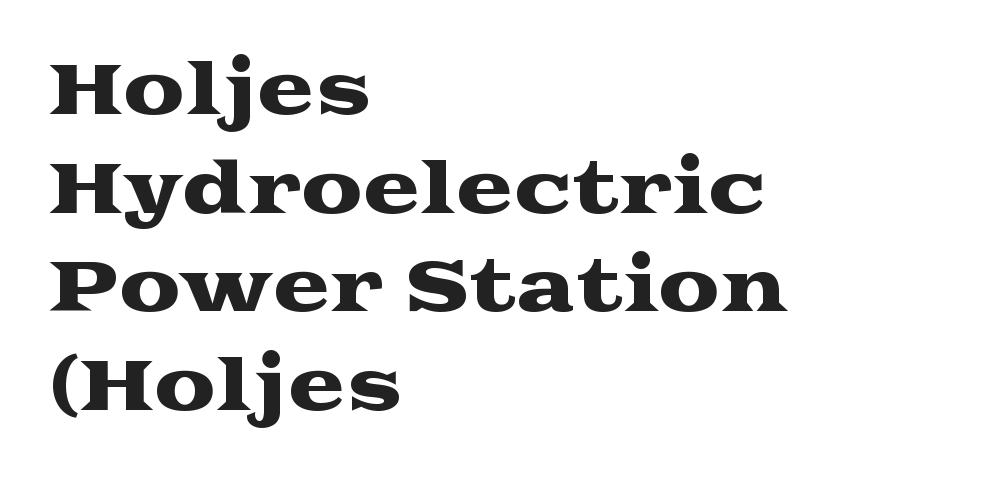
{"serif": "yes", "italic": "no", "width": "wide", "stroke_contrast": "medium", "x_height": "medium", "monospaced": "no", "underline": "no", "align": "left", "line_spacing": "normal", "line_spacing_ratio": 1.43, "letter_spacing": "normal", "letter_spacing_em": 0.0, "glyph_px": 69}
